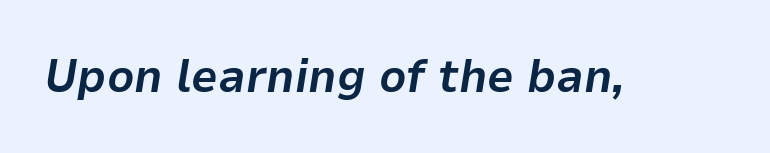
Q: Is the text bold? A: Yes.
Q: Is the text italic (slanted)? A: Yes, it leans right by about 9 degrees.
Q: Is the text underlined? A: No.
Q: Is the spacing between letters normal or unusually wide? A: Normal.
Q: Width (condensed, normal, or wide)? A: Normal.
Q: Stroke contrast? A: Low.
Q: x-height? A: Medium.
Q: Monospaced? A: No.
